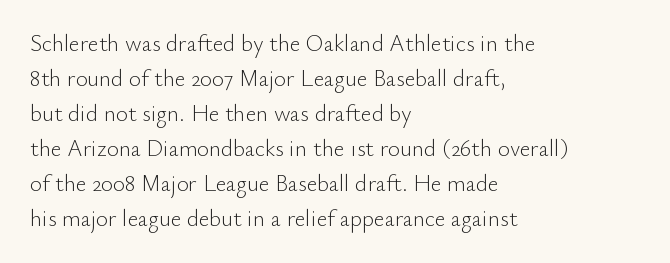
Weight: not bold — regular or lighter. The typesetter chose a ragged-right arrangement here. Each new line begins a customary step beneath the previous one. You could call the tracking neutral — neither tight nor loose. Only glyphs here, with clear space below each row. You can tell it's not italic because the verticals are truly vertical.
